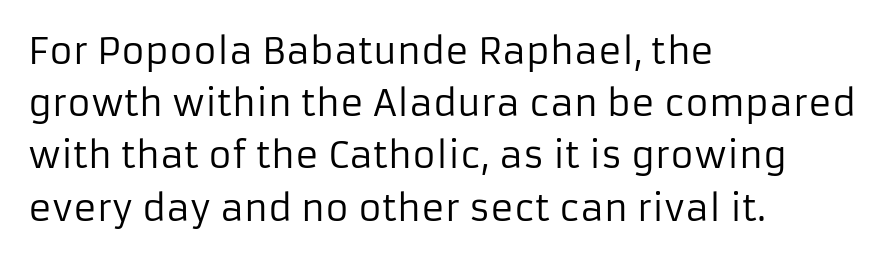
{"serif": "no", "italic": "no", "bold": "no", "weight": "regular", "width": "normal", "stroke_contrast": "low", "x_height": "medium", "monospaced": "no", "underline": "no", "align": "left", "line_spacing": "normal", "line_spacing_ratio": 1.45, "letter_spacing": "normal", "letter_spacing_em": 0.0, "glyph_px": 36}
